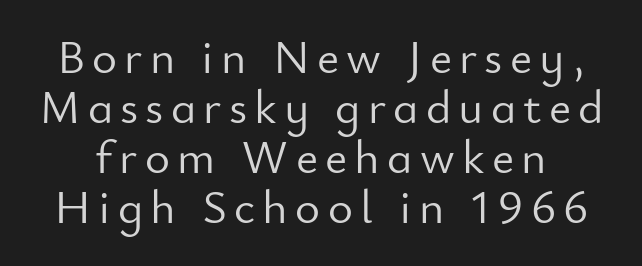
The image shows 48 px light sans-serif type, upright; set tight line spacing (1.04x), not underlined; low stroke contrast and a small x-height.
